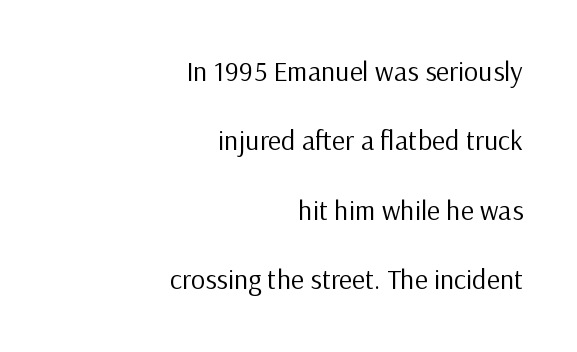
{"serif": "no", "italic": "no", "bold": "no", "weight": "regular", "width": "normal", "stroke_contrast": "low", "x_height": "medium", "monospaced": "no", "underline": "no", "align": "right", "line_spacing": "loose", "line_spacing_ratio": 2.48, "letter_spacing": "normal", "letter_spacing_em": 0.0, "glyph_px": 28}
